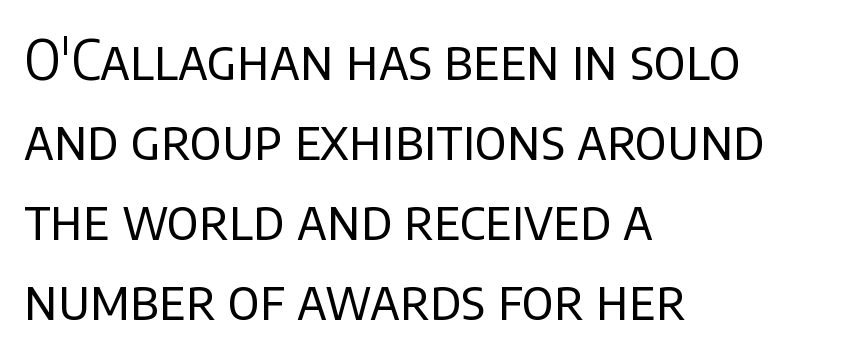
A quiet, ordinary-to-light weight characterises the typeface. This sample is left-justified, so line endings fall wherever the words run out. Is there much room between lines? A standard amount, neither cramped nor airy. The glyphs in this specimen are sans serif. Beneath every word, the page is bare.
